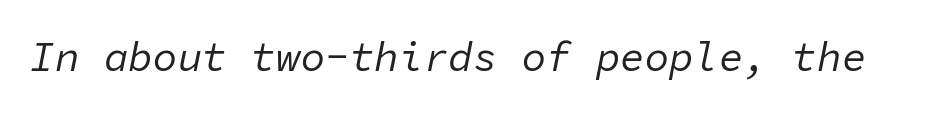
The passage shown has conventional tracking throughout. On a weight scale, this lands at 450 or below. The glyphs are unaccompanied by any horizontal stroke below them. The axis of the letterforms is tilted away from vertical. Here the designer chose a console-style face with uniform glyph widths.
